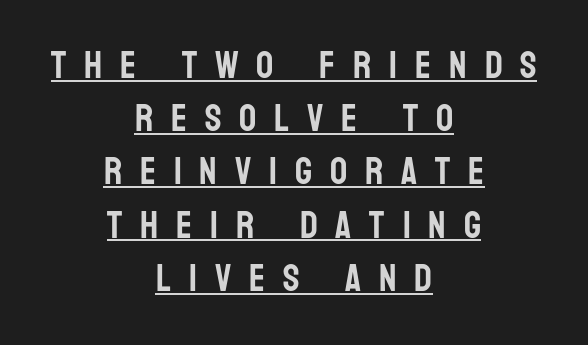
{"serif": "no", "italic": "no", "width": "condensed", "stroke_contrast": "low", "x_height": "large", "monospaced": "no", "underline": "yes", "align": "center", "line_spacing": "normal", "line_spacing_ratio": 1.4, "letter_spacing": "wide", "letter_spacing_em": 0.47, "glyph_px": 38}
